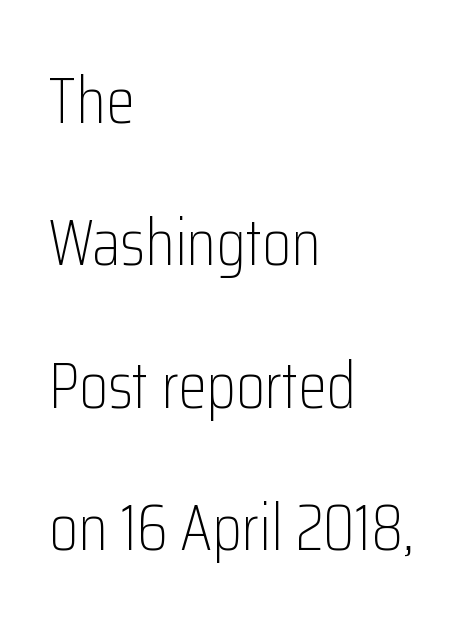
{"serif": "no", "italic": "no", "bold": "no", "weight": "light", "width": "condensed", "stroke_contrast": "low", "x_height": "medium", "monospaced": "no", "underline": "no", "align": "left", "line_spacing": "loose", "line_spacing_ratio": 2.19, "letter_spacing": "normal", "letter_spacing_em": 0.0, "glyph_px": 65}
